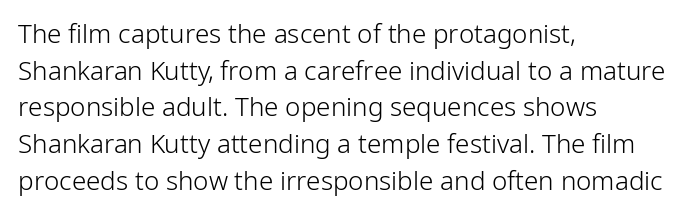
Q: Is the text bold? A: No.
Q: Is the text italic (slanted)? A: No, it is upright.
Q: Is the text underlined? A: No.
Q: How is the paragraph aligned? A: Left-aligned.
Q: Is the spacing between letters normal or unusually wide? A: Normal.
Q: Is the spacing between lines tight, normal or loose? A: Normal.
